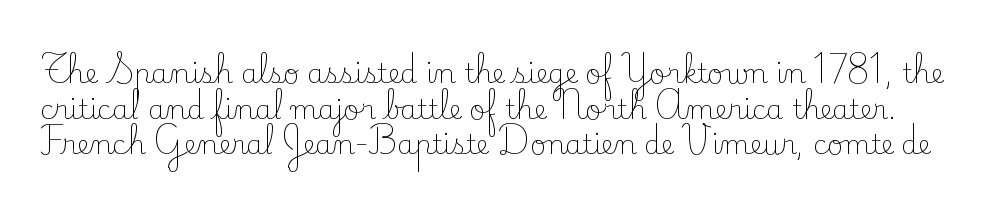
Q: Is the text bold? A: No.
Q: Is the text italic (slanted)? A: No, it is upright.
Q: Is the text underlined? A: No.
Q: Is the spacing between letters normal or unusually wide? A: Normal.
Q: Is the spacing between lines tight, normal or loose? A: Normal.
